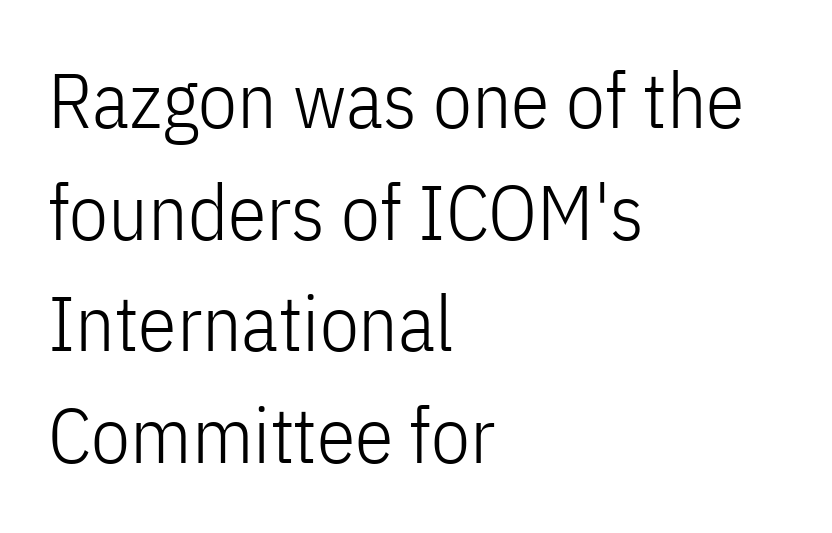
The image shows 78 px light, condensed sans-serif type, upright; set left-aligned, normal line spacing (1.43x), normal letter spacing, not underlined; low stroke contrast and a medium x-height.
